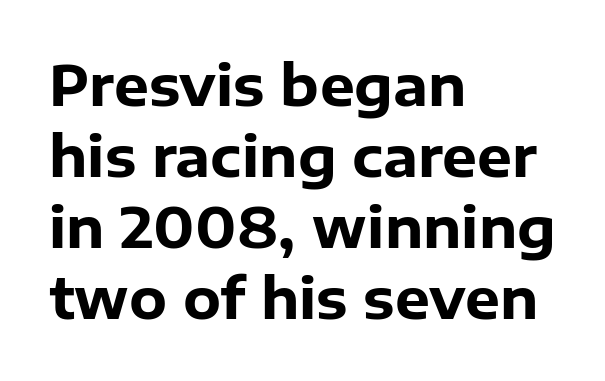
{"serif": "no", "italic": "no", "bold": "yes", "weight": "heavy", "width": "normal", "stroke_contrast": "low", "x_height": "medium", "monospaced": "no", "underline": "no", "align": "left", "line_spacing": "normal", "line_spacing_ratio": 1.29, "letter_spacing": "normal", "letter_spacing_em": 0.0, "glyph_px": 55}
